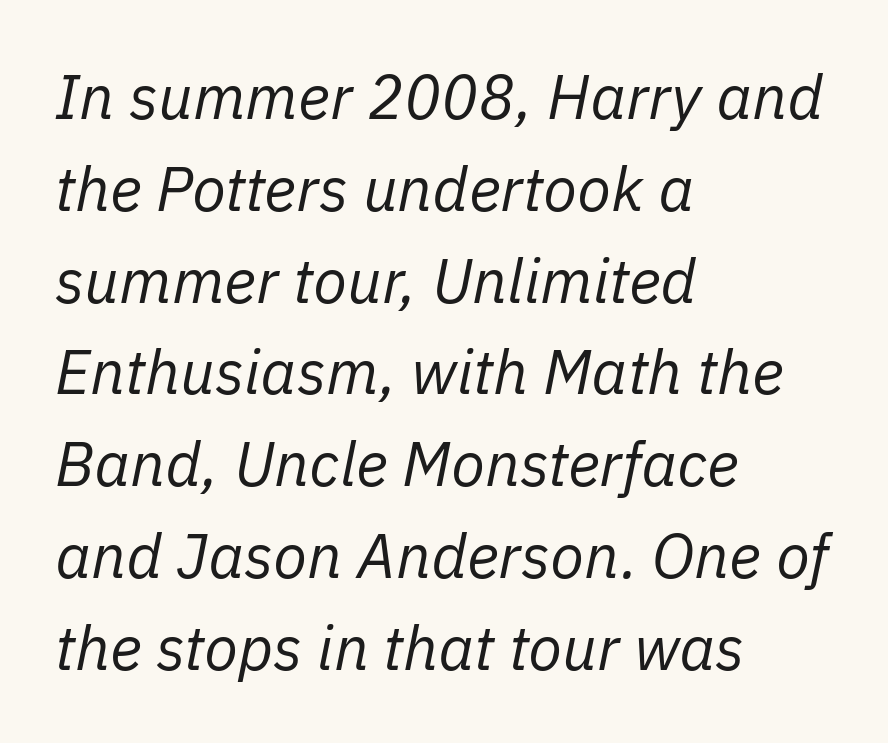
You can tell it's italic because the verticals aren't actually vertical. Horizontal bands of white between lines are of average thickness. Is this a fixed-width face? No — the glyphs have proportional, varying widths. Unmarked baselines from the first word to the last.
